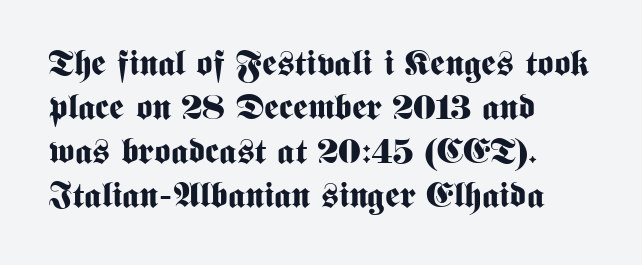
Q: Is the text bold? A: Yes.
Q: Is the text italic (slanted)? A: No, it is upright.
Q: Is the typeface a serif or a sans-serif typeface? A: Sans-serif.
Q: Is the text underlined? A: No.
Q: How is the paragraph aligned? A: Left-aligned.
Q: Is the spacing between letters normal or unusually wide? A: Normal.
Q: Is the spacing between lines tight, normal or loose? A: Normal.
Q: Width (condensed, normal, or wide)? A: Condensed.
Q: Stroke contrast? A: Medium.
Q: x-height? A: Medium.
Q: Monospaced? A: No.
